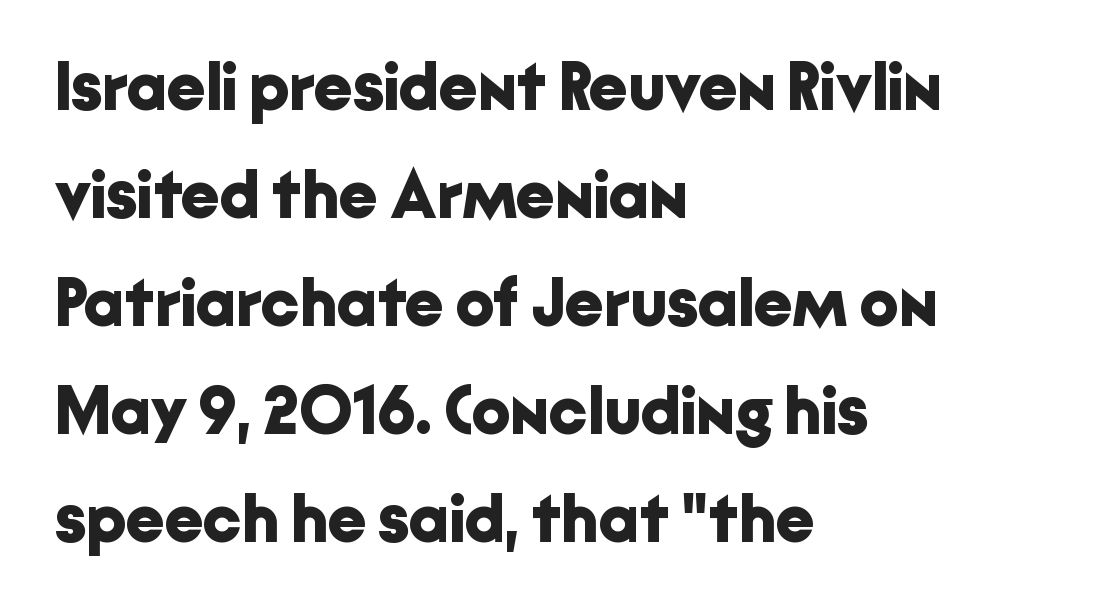
Q: Is the text bold? A: Yes.
Q: Is the text italic (slanted)? A: No, it is upright.
Q: Is the typeface a serif or a sans-serif typeface? A: Sans-serif.
Q: Is the text underlined? A: No.
Q: How is the paragraph aligned? A: Left-aligned.
Q: Is the spacing between letters normal or unusually wide? A: Normal.
Q: Is the spacing between lines tight, normal or loose? A: Normal.
Q: Width (condensed, normal, or wide)? A: Normal.
Q: Stroke contrast? A: Low.
Q: x-height? A: Medium.
Q: Monospaced? A: No.
